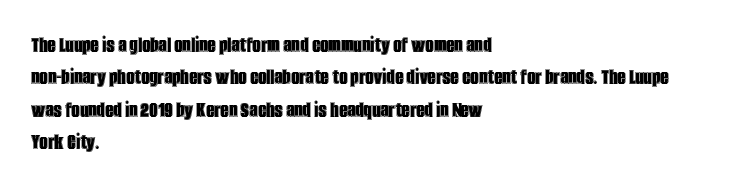
Rule under the text: the space is simply empty. Glyph-to-glyph distance matches everyday printed text. This block has exactly the height ordinary leading produces. Every character sits straight up, as roman type does. Teacher's note: observe the even left margin — that is flush-left alignment.
